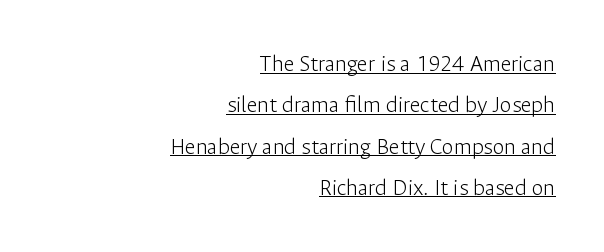
Q: Is the text bold? A: No.
Q: Is the text italic (slanted)? A: No, it is upright.
Q: Is the text underlined? A: Yes.
Q: How is the paragraph aligned? A: Right-aligned.
Q: Is the spacing between letters normal or unusually wide? A: Normal.
